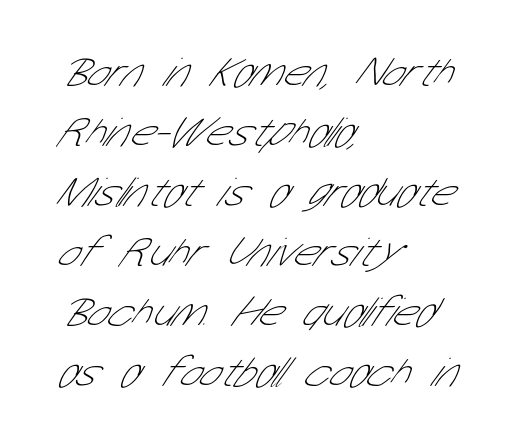
The image shows 42 px thin, condensed sans-serif type; set left-aligned, normal line spacing (1.43x), normal letter spacing, not underlined; low stroke contrast and a medium x-height.
